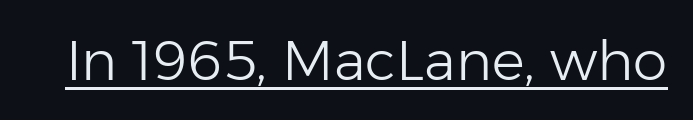
Q: Is the text bold? A: No.
Q: Is the text italic (slanted)? A: No, it is upright.
Q: Is the typeface a serif or a sans-serif typeface? A: Sans-serif.
Q: Is the text underlined? A: Yes.
Q: Is the spacing between letters normal or unusually wide? A: Normal.
Q: Width (condensed, normal, or wide)? A: Normal.
Q: Stroke contrast? A: Low.
Q: x-height? A: Medium.
Q: Monospaced? A: No.
